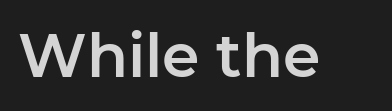
The image shows 60 px sans-serif type, upright; set normal letter spacing, not underlined; low stroke contrast and a medium x-height.
